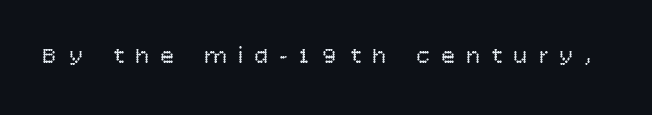
Q: Is the text bold? A: No.
Q: Is the text italic (slanted)? A: No, it is upright.
Q: Is the text underlined? A: No.
Q: Is the spacing between letters normal or unusually wide? A: Unusually wide.
